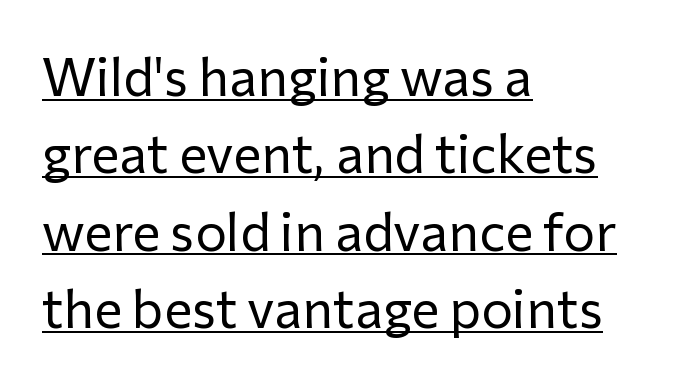
Q: Is the text bold? A: No.
Q: Is the text italic (slanted)? A: No, it is upright.
Q: Is the typeface a serif or a sans-serif typeface? A: Sans-serif.
Q: Is the text underlined? A: Yes.
Q: How is the paragraph aligned? A: Left-aligned.
Q: Is the spacing between letters normal or unusually wide? A: Normal.
Q: Is the spacing between lines tight, normal or loose? A: Normal.
Q: Width (condensed, normal, or wide)? A: Normal.
Q: Stroke contrast? A: Low.
Q: x-height? A: Medium.
Q: Monospaced? A: No.
